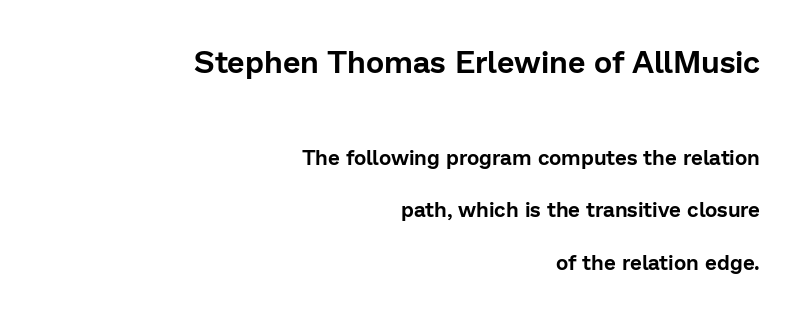
{"serif": "no", "italic": "no", "width": "normal", "stroke_contrast": "low", "x_height": "medium", "monospaced": "no", "underline": "no", "align": "right", "line_spacing": "loose", "line_spacing_ratio": 2.49, "letter_spacing": "normal", "letter_spacing_em": 0.0, "larger_block": "first", "size_ratio": 1.48, "glyph_px": 31}
